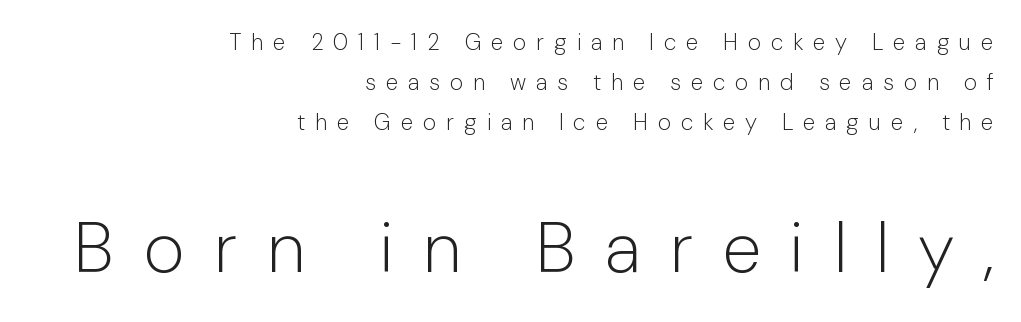
The image shows 70 px light sans-serif type, upright; set right-aligned, line spacing 1.73x, unusually wide letter spacing (+0.42 em), not underlined; the second (bottom) block is 3.04x larger; low stroke contrast and a medium x-height.
